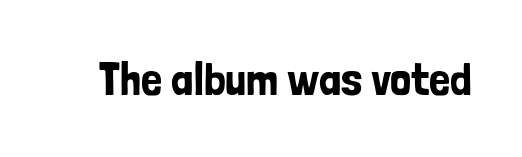
{"serif": "no", "italic": "no", "width": "condensed", "stroke_contrast": "low", "x_height": "medium", "monospaced": "no", "underline": "no", "letter_spacing": "normal", "letter_spacing_em": 0.0, "glyph_px": 47}
